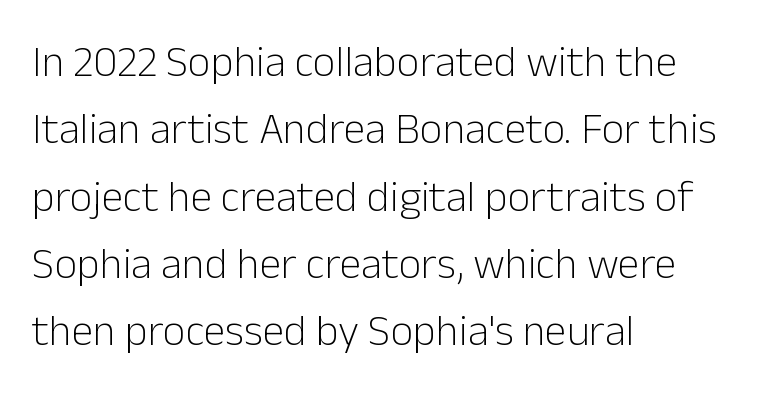
The image shows 44 px light sans-serif type, upright; set left-aligned, normal line spacing (1.53x), normal letter spacing, not underlined; low stroke contrast and a medium x-height.
